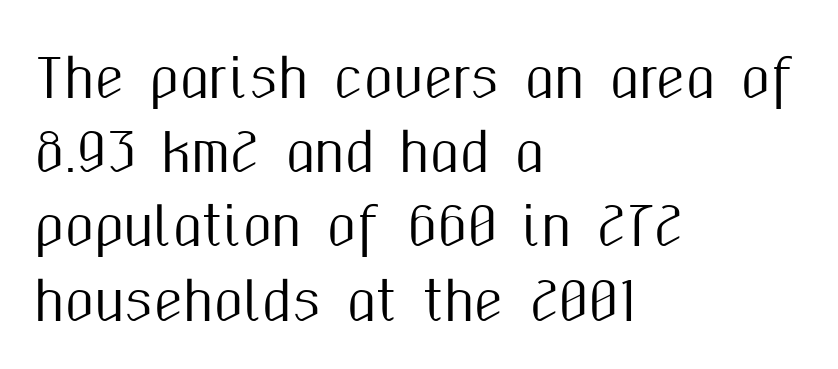
The image shows 53 px condensed sans-serif type, upright; set left-aligned, normal line spacing (1.4x), normal letter spacing, not underlined; medium stroke contrast and a medium x-height.
